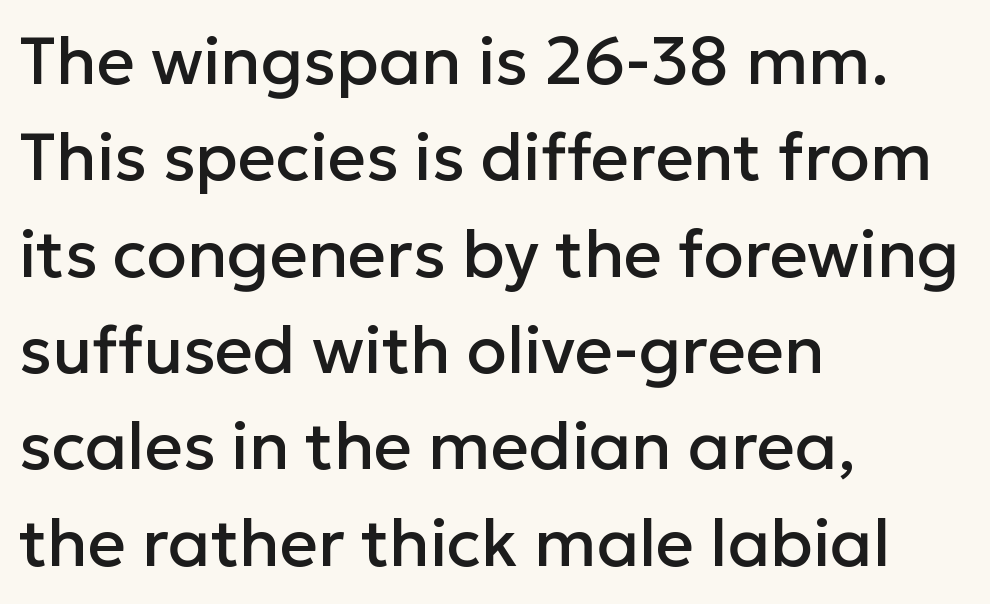
Nope, no serifs anywhere on these letters. This rendering features lettering with no underline. What's the leading like? Ordinary, nothing unusual. Alignment: flush left.
